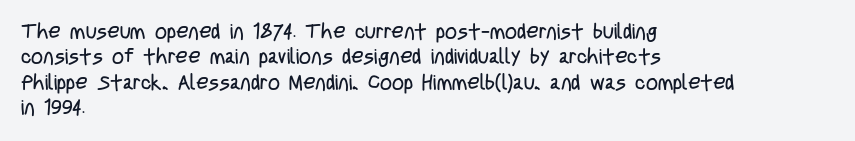
The image shows 21 px text type, upright; set left-aligned, line spacing 1.21x, normal letter spacing, not underlined.
